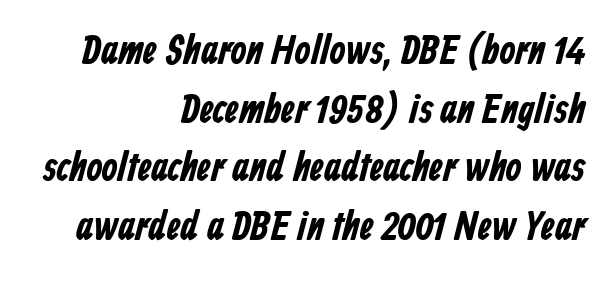
The image shows 41 px bold, condensed sans-serif type; set right-aligned, normal line spacing (1.43x), normal letter spacing, not underlined; low stroke contrast and a medium x-height.
